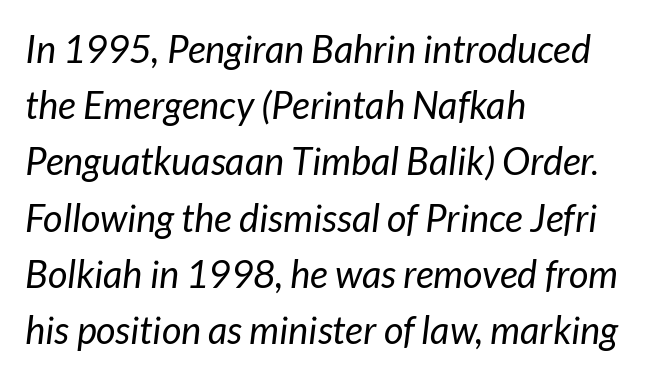
{"italic": "yes", "lean": "right", "slant_degrees": 7, "bold": "no", "weight": "regular", "width": "normal", "stroke_contrast": "low", "x_height": "medium", "monospaced": "no", "underline": "no", "align": "left", "line_spacing": "normal", "line_spacing_ratio": 1.48, "letter_spacing": "normal", "letter_spacing_em": 0.0, "glyph_px": 38}
